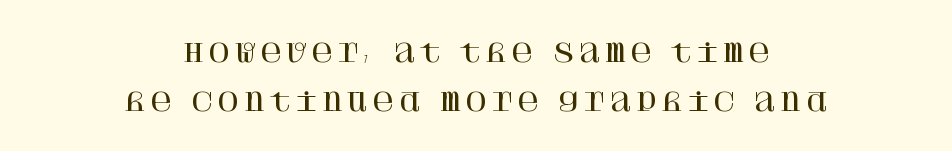
Q: Is the text italic (slanted)? A: No, it is upright.
Q: Is the text underlined? A: No.
Q: How is the paragraph aligned? A: Centered.
Q: Is the spacing between lines tight, normal or loose? A: Loose.
